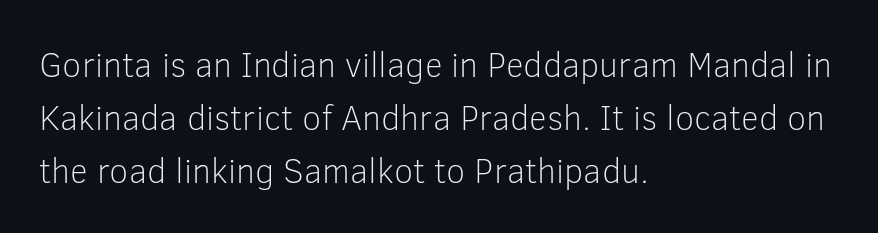
Q: Is the text bold? A: No.
Q: Is the text italic (slanted)? A: No, it is upright.
Q: Is the typeface a serif or a sans-serif typeface? A: Sans-serif.
Q: Is the text underlined? A: No.
Q: How is the paragraph aligned? A: Left-aligned.
Q: Is the spacing between letters normal or unusually wide? A: Normal.
Q: Is the spacing between lines tight, normal or loose? A: Normal.
Q: Width (condensed, normal, or wide)? A: Normal.
Q: Stroke contrast? A: Low.
Q: x-height? A: Medium.
Q: Monospaced? A: No.
